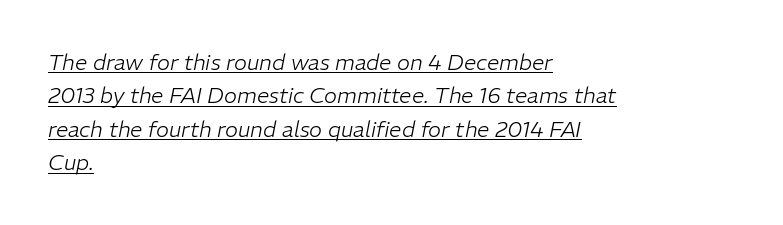
Q: Is the text bold? A: No.
Q: Is the text italic (slanted)? A: Yes, it leans right by about 11 degrees.
Q: Is the text underlined? A: Yes.
Q: How is the paragraph aligned? A: Left-aligned.
Q: Is the spacing between letters normal or unusually wide? A: Normal.
Q: Is the spacing between lines tight, normal or loose? A: Normal.
